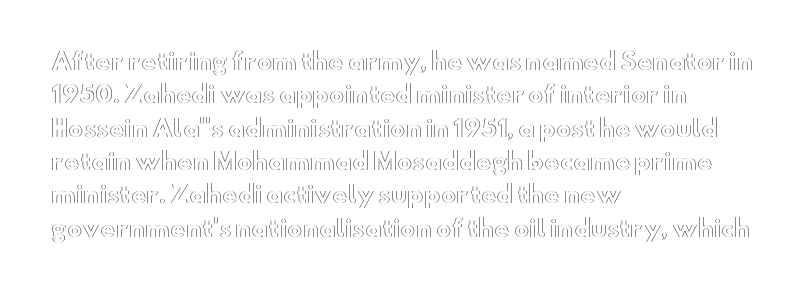
Q: Is the text italic (slanted)? A: No, it is upright.
Q: Is the text underlined? A: No.
Q: How is the paragraph aligned? A: Left-aligned.
Q: Is the spacing between letters normal or unusually wide? A: Normal.
Q: Is the spacing between lines tight, normal or loose? A: Normal.
